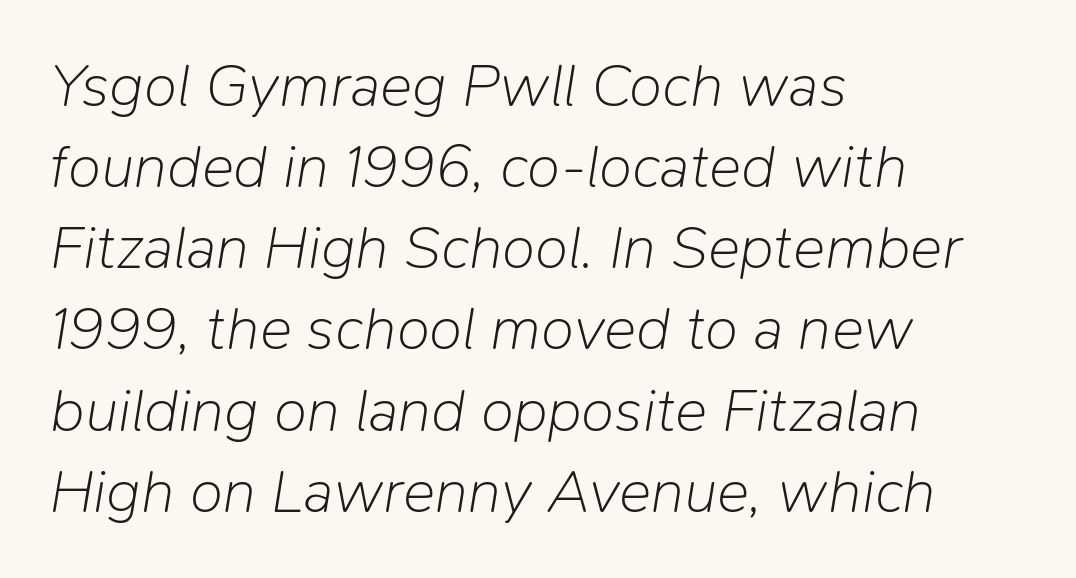
{"italic": "yes", "lean": "right", "slant_degrees": 9, "bold": "no", "weight": "light", "width": "normal", "stroke_contrast": "low", "x_height": "medium", "monospaced": "no", "underline": "no", "align": "left", "line_spacing": "normal", "line_spacing_ratio": 1.33, "letter_spacing": "normal", "letter_spacing_em": 0.0, "glyph_px": 61}
